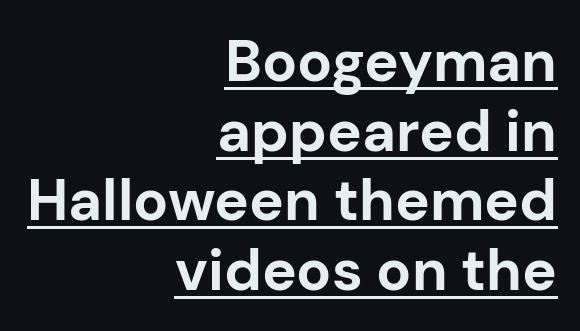
{"serif": "no", "italic": "no", "bold": "yes", "weight": "bold", "width": "normal", "stroke_contrast": "low", "x_height": "medium", "monospaced": "no", "underline": "yes", "align": "right", "line_spacing_ratio": 1.2, "letter_spacing": "normal", "letter_spacing_em": 0.0, "glyph_px": 58}
